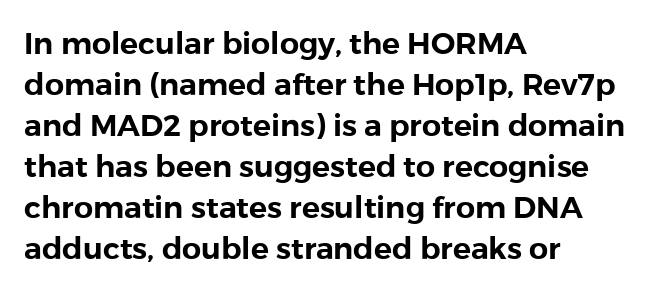
The image shows 30 px sans-serif type, upright; set left-aligned, normal line spacing (1.37x), normal letter spacing, not underlined; low stroke contrast and a medium x-height.
